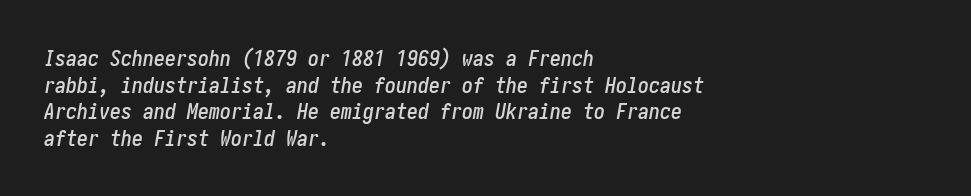
Q: Is the text italic (slanted)? A: Yes, it leans right by about 10 degrees.
Q: Is the text underlined? A: No.
Q: How is the paragraph aligned? A: Left-aligned.
Q: Is the spacing between letters normal or unusually wide? A: Normal.
